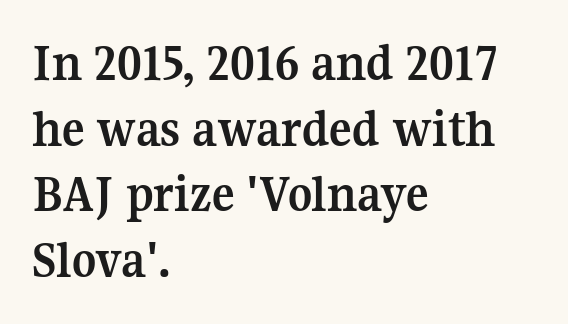
{"serif": "yes", "italic": "no", "bold": "yes", "weight": "semibold", "width": "normal", "stroke_contrast": "medium", "x_height": "medium", "monospaced": "no", "underline": "no", "align": "left", "line_spacing_ratio": 1.24, "letter_spacing": "normal", "letter_spacing_em": 0.0, "glyph_px": 53}
